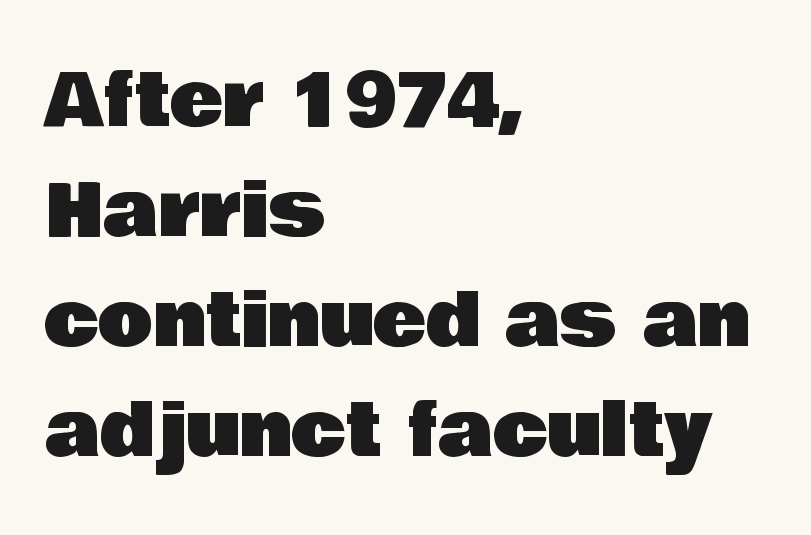
Q: Is the text italic (slanted)? A: No, it is upright.
Q: Is the typeface a serif or a sans-serif typeface? A: Sans-serif.
Q: Is the text underlined? A: No.
Q: How is the paragraph aligned? A: Left-aligned.
Q: Is the spacing between letters normal or unusually wide? A: Normal.
Q: Is the spacing between lines tight, normal or loose? A: Normal.
Q: Width (condensed, normal, or wide)? A: Normal.
Q: Stroke contrast? A: Low.
Q: x-height? A: Large.
Q: Monospaced? A: No.
